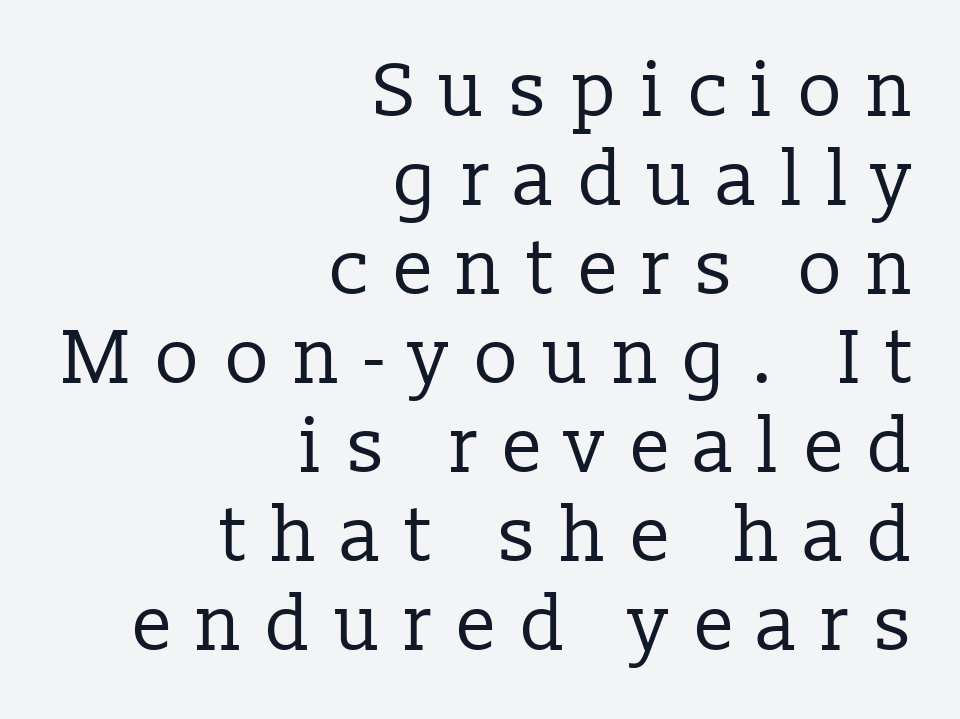
{"serif": "yes", "italic": "no", "bold": "no", "weight": "regular", "width": "normal", "stroke_contrast": "low", "x_height": "medium", "monospaced": "no", "underline": "no", "align": "right", "line_spacing_ratio": 1.17, "letter_spacing": "wide", "letter_spacing_em": 0.3, "glyph_px": 76}
